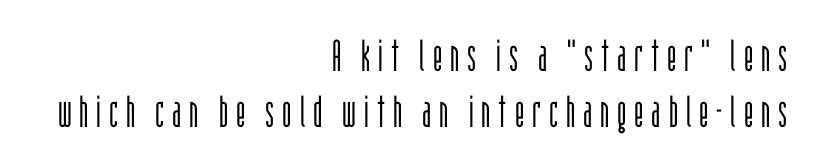
Q: Is the text bold? A: No.
Q: Is the text italic (slanted)? A: No, it is upright.
Q: Is the typeface a serif or a sans-serif typeface? A: Sans-serif.
Q: Is the text underlined? A: No.
Q: How is the paragraph aligned? A: Right-aligned.
Q: Is the spacing between lines tight, normal or loose? A: Normal.
Q: Width (condensed, normal, or wide)? A: Condensed.
Q: Stroke contrast? A: Low.
Q: x-height? A: Large.
Q: Monospaced? A: No.
